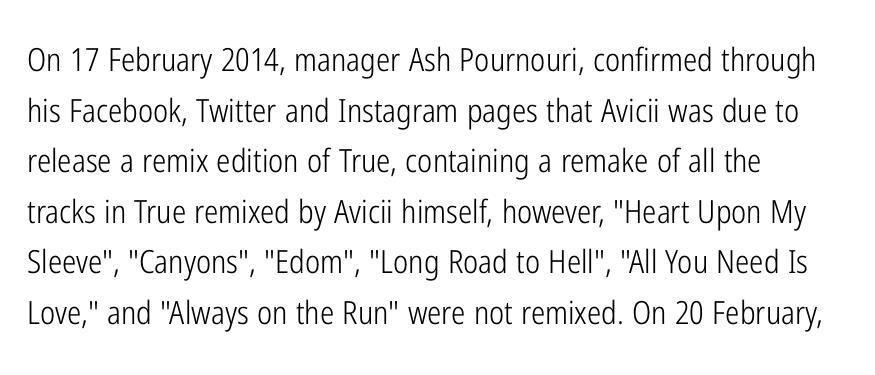
Each letter keeps its own natural width here, so spacing adapts to shape. One glance says typical: line gaps are just what's usual. The area under the type is left untouched. Weight: in the light-to-regular range. If you drew a ruler down the left edge, every line would touch it.
